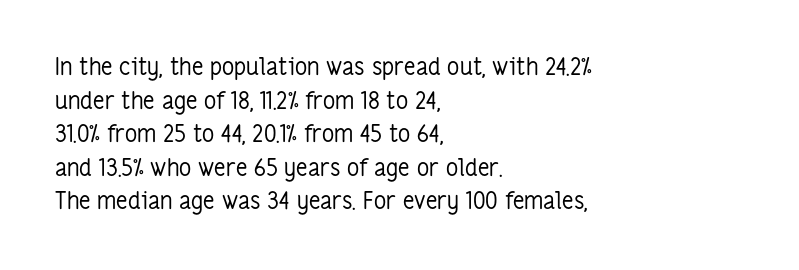
Does the copy run flush right? No — it runs flush left. Does extra space separate the letters? No, they use regular spacing. The letters look calm and open, with moderate or lighter stems. Beneath every word, the page is bare. Normally led — the rows are evenly, conventionally spaced.
